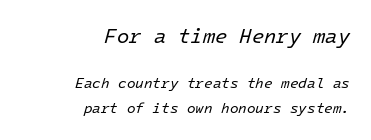
The paragraph shown leans on its right margin. The passage shown leans; its letterforms are oblique. This reads as an unemphasized weight, regular at the heaviest. The initial chunk of copy outweighs the following chunk in type size.
